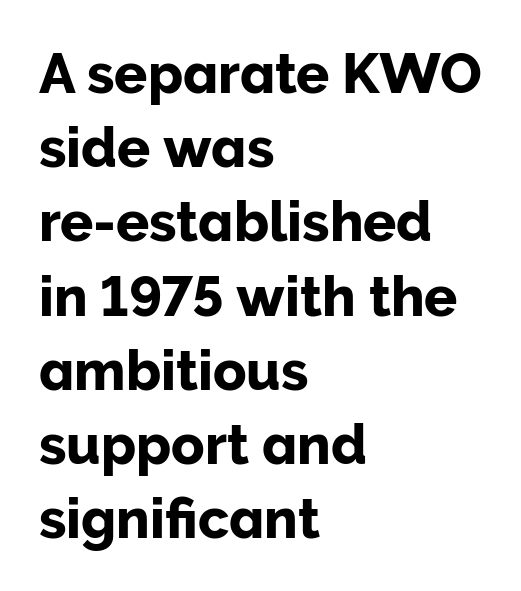
These lines are rendered in a variable-pitch font. The strip under each line holds only bare page. A student would call this left alignment; a typographer would say flush left, rag right. A roman cut, with each character standing at attention. Spacing between characters is what you'd get straight out of the box. The rendering shows plain stroke endings on the letterforms — a sans-serif design.
